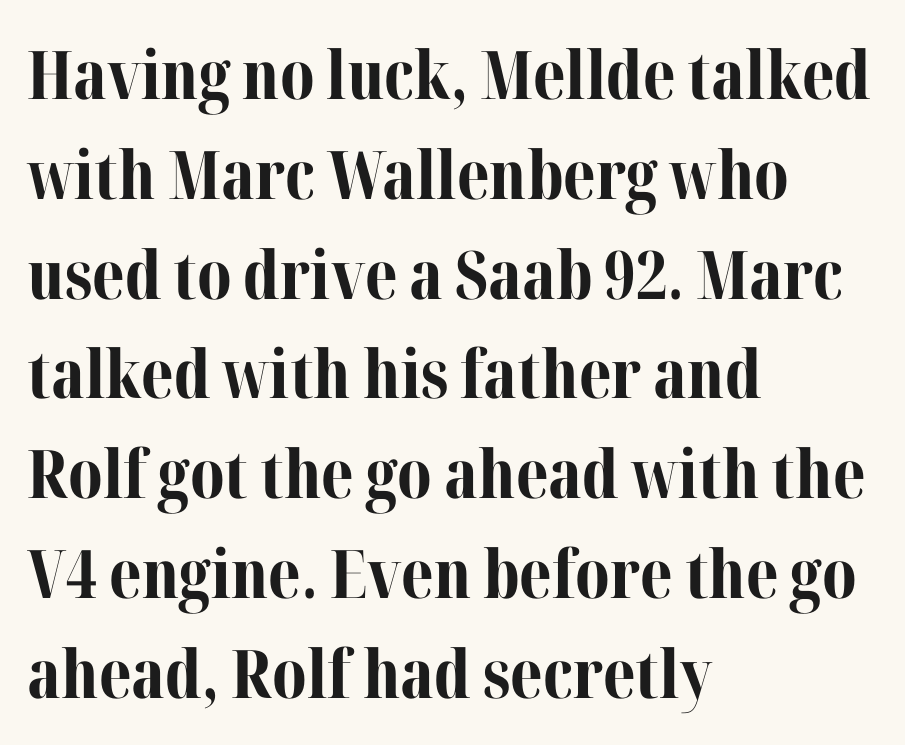
Visually the block forms a straight wall on the left and a jagged coastline on the right. Normally led — the rows are evenly, conventionally spaced. These words are printed bold, with thick strokes throughout. You could not count columns in this text — the font is proportionally spaced.
